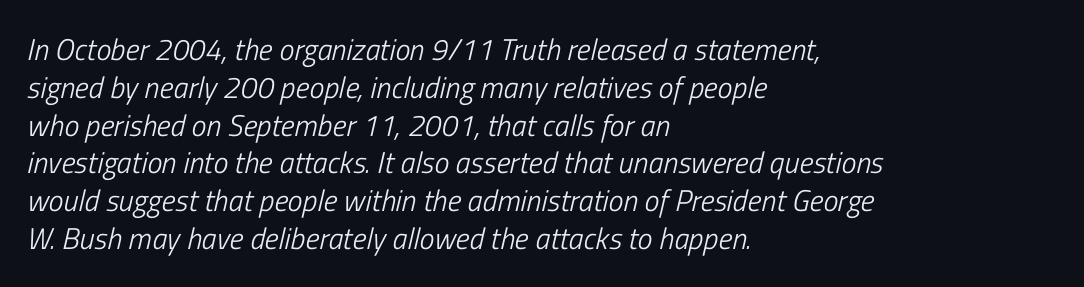
The image shows 30 px light, condensed type, italic (leaning right); set left-aligned, normal line spacing (1.26x), normal letter spacing, not underlined; low stroke contrast and a medium x-height.
